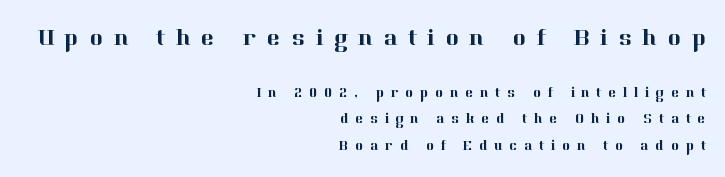
A typesetter would call this heavily tracked-out type. Rule under the text: the space is simply empty. This sample uses an upright cut, with every glyph sitting square on the baseline. Which chunk is bigger? The first one — the top block dwarfs the bottom.
